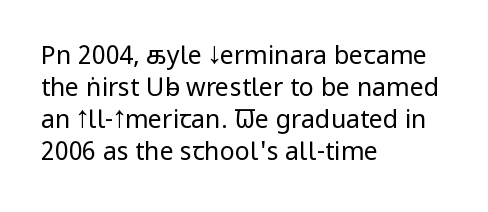
The image shows 25 px text type, upright; set left-aligned, normal line spacing (1.28x), normal letter spacing, not underlined.
